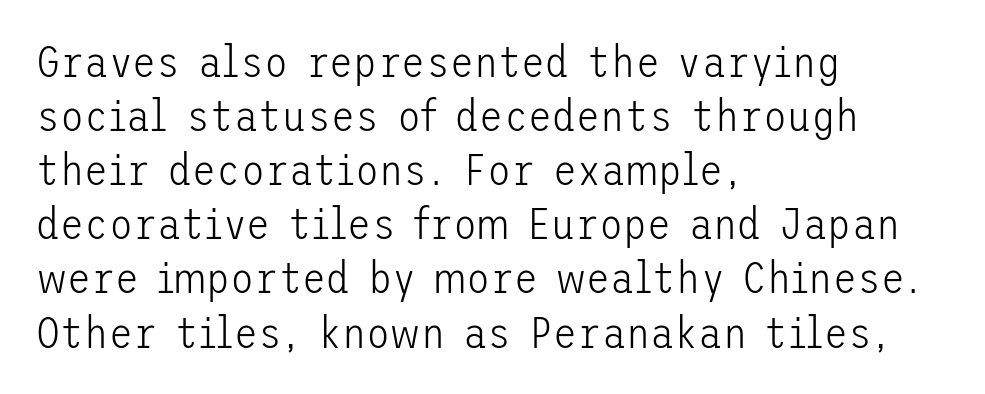
Q: Is the text bold? A: No.
Q: Is the text italic (slanted)? A: No, it is upright.
Q: Is the typeface a serif or a sans-serif typeface? A: Sans-serif.
Q: Is the text underlined? A: No.
Q: How is the paragraph aligned? A: Left-aligned.
Q: Is the spacing between letters normal or unusually wide? A: Normal.
Q: Width (condensed, normal, or wide)? A: Normal.
Q: Stroke contrast? A: Low.
Q: x-height? A: Medium.
